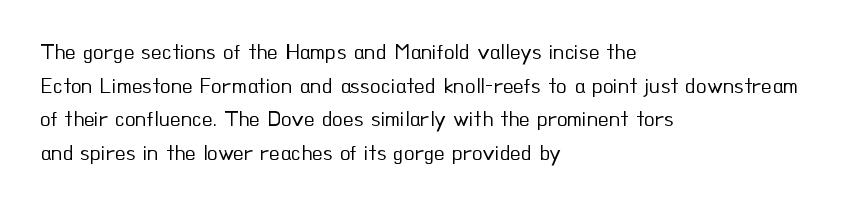
The image shows 22 px text type, upright; set left-aligned, normal line spacing (1.53x), normal letter spacing, not underlined.
